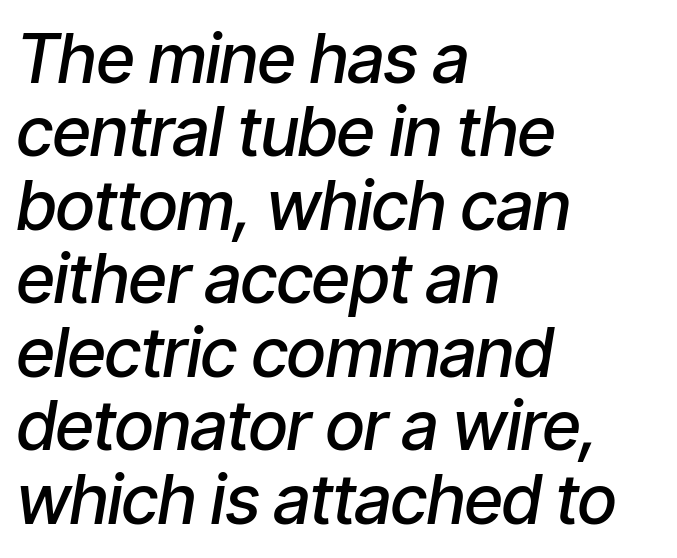
What stands out about the letter spacing? Nothing — it is the standard amount. Looks like regular typesetting: each glyph gets only the width it needs. Its strokes are somewhat broadened, the hallmark of semibold type. This sample trades vertical openness for compactness between lines. Letters rest on an invisible, unmarked baseline. Slant detected: the letters are inclined.
